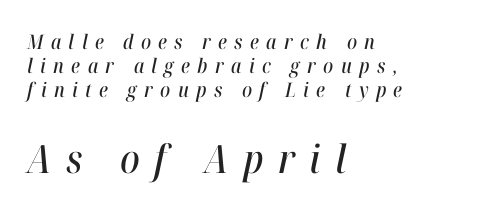
The image shows 39 px condensed type, italic (leaning right); set left-aligned, line spacing 1.21x, unusually wide letter spacing (+0.37 em), not underlined; the second (bottom) block is 1.95x larger; high stroke contrast and a medium x-height.
